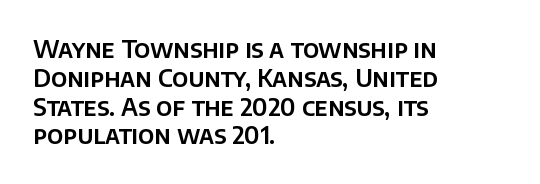
Q: Is the text italic (slanted)? A: No, it is upright.
Q: Is the text underlined? A: No.
Q: How is the paragraph aligned? A: Left-aligned.
Q: Is the spacing between letters normal or unusually wide? A: Normal.
